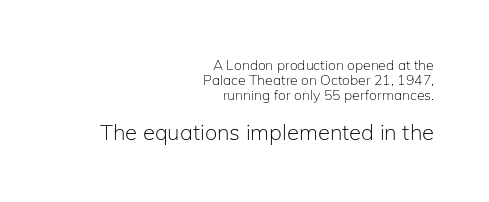
{"italic": "no", "bold": "no", "underline": "no", "align": "right", "line_spacing": "tight", "line_spacing_ratio": 1.06, "letter_spacing": "normal", "letter_spacing_em": 0.0, "larger_block": "second", "size_ratio": 1.57, "glyph_px": 22}
